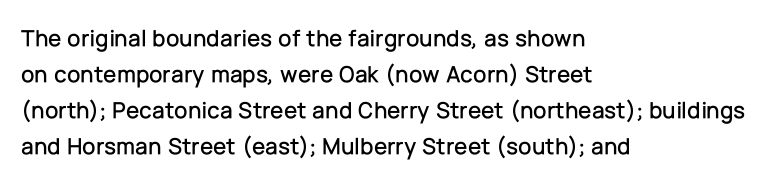
The image shows 24 px text type, upright; set left-aligned, normal line spacing (1.5x), normal letter spacing, not underlined.
